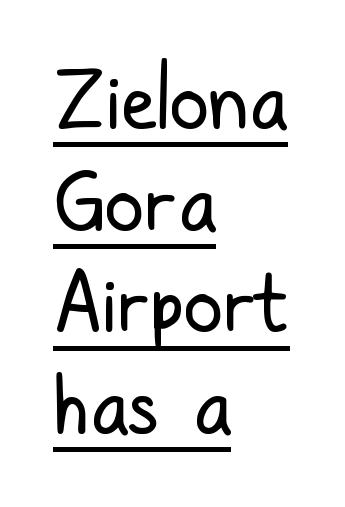
Line beginnings align vertically; line endings do not. These lines were composed using upright roman letters. Line spacing here is normal. Emphasis is given by a line drawn under the lettering. Stems and bowls with no extra thickness — not bold. Each letter keeps its own natural width here, so spacing adapts to shape.
